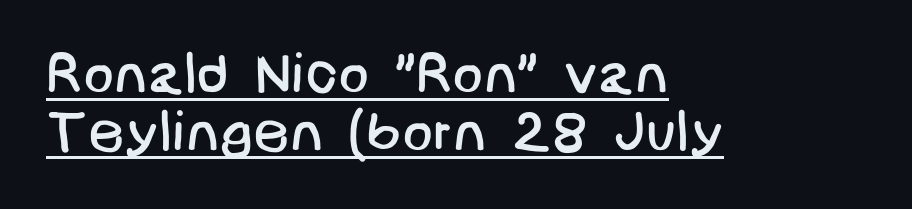
Stroke thickness stays within the range of a standard reading face or lighter. If you measured baseline to baseline, you'd find a short distance. A student would call this left alignment; a typographer would say flush left, rag right. The letters carry no serifs — their stems end cleanly without finishing strokes. Like a heading marked for emphasis, these lines bear an underscore.
